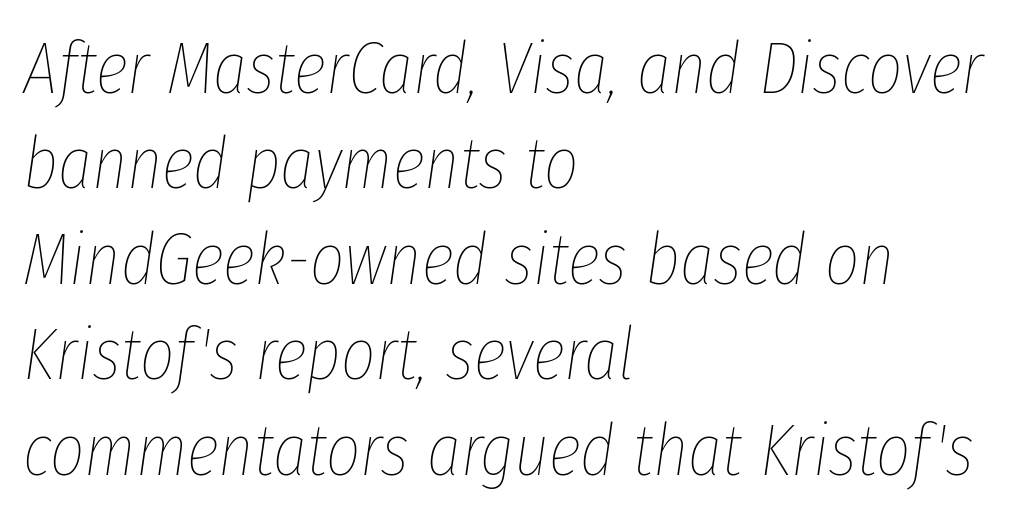
Q: Is the text bold? A: No.
Q: Is the text italic (slanted)? A: Yes, it leans right by about 8 degrees.
Q: Is the text underlined? A: No.
Q: How is the paragraph aligned? A: Left-aligned.
Q: Is the spacing between letters normal or unusually wide? A: Normal.
Q: Is the spacing between lines tight, normal or loose? A: Normal.
Q: Width (condensed, normal, or wide)? A: Condensed.
Q: Stroke contrast? A: Low.
Q: x-height? A: Medium.
Q: Monospaced? A: No.
